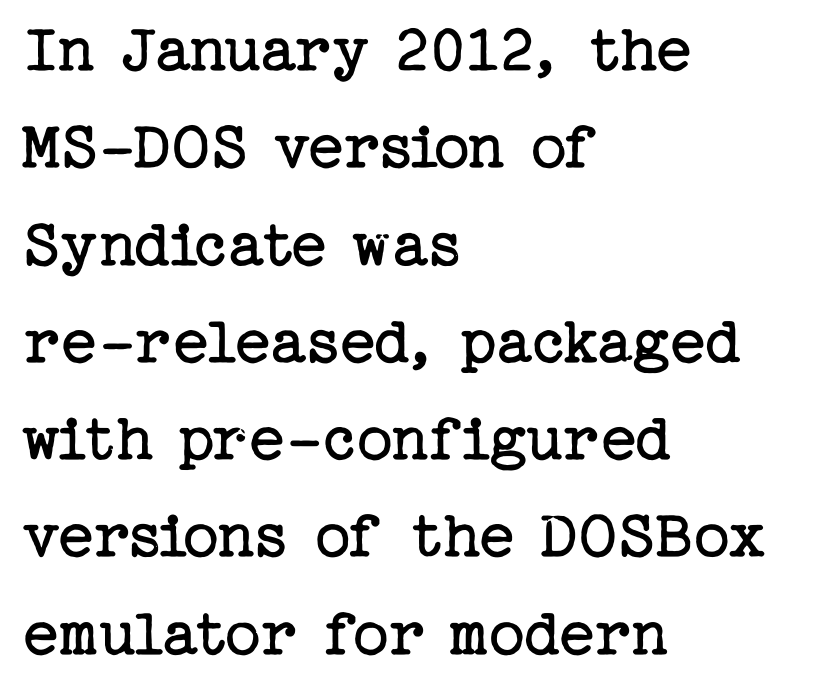
The image shows 70 px regular-weight serif type, upright; set left-aligned, normal line spacing (1.39x), normal letter spacing, not underlined; low stroke contrast and a medium x-height.
